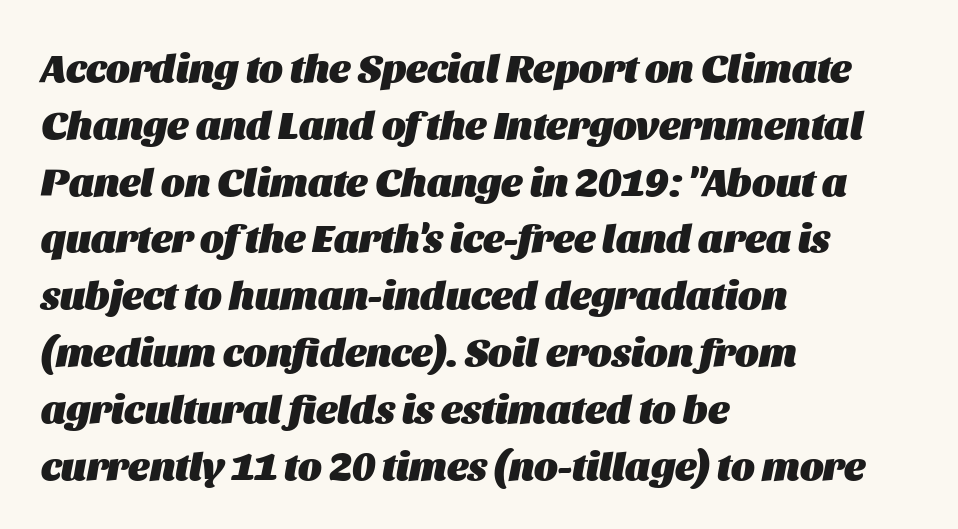
Q: Is the text bold? A: Yes.
Q: Is the text italic (slanted)? A: Yes, it leans right by about 11 degrees.
Q: Is the text underlined? A: No.
Q: How is the paragraph aligned? A: Left-aligned.
Q: Is the spacing between letters normal or unusually wide? A: Normal.
Q: Is the spacing between lines tight, normal or loose? A: Normal.
Q: Width (condensed, normal, or wide)? A: Normal.
Q: Stroke contrast? A: Medium.
Q: x-height? A: Large.
Q: Monospaced? A: No.
